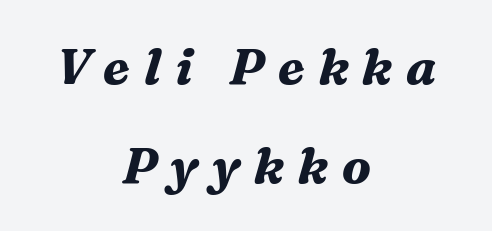
{"serif": "yes", "italic": "yes", "lean": "right", "slant_degrees": 16, "bold": "yes", "weight": "bold", "width": "normal", "stroke_contrast": "medium", "x_height": "medium", "monospaced": "no", "underline": "no", "align": "center", "line_spacing": "loose", "line_spacing_ratio": 1.98, "letter_spacing": "wide", "letter_spacing_em": 0.27, "glyph_px": 50}
